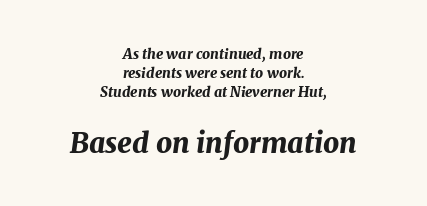
{"italic": "yes", "lean": "right", "slant_degrees": 7, "bold": "yes", "weight": "bold", "width": "normal", "stroke_contrast": "medium", "x_height": "medium", "monospaced": "no", "underline": "no", "align": "center", "line_spacing": "normal", "line_spacing_ratio": 1.37, "letter_spacing": "normal", "letter_spacing_em": 0.0, "larger_block": "second", "size_ratio": 2.0, "glyph_px": 28}
